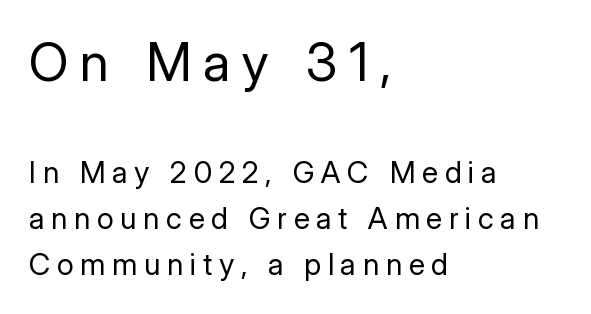
{"serif": "no", "italic": "no", "bold": "no", "weight": "regular", "width": "normal", "stroke_contrast": "low", "x_height": "medium", "monospaced": "no", "underline": "no", "align": "left", "line_spacing": "normal", "line_spacing_ratio": 1.54, "letter_spacing": "wide", "letter_spacing_em": 0.22, "larger_block": "first", "size_ratio": 1.77, "glyph_px": 53}
